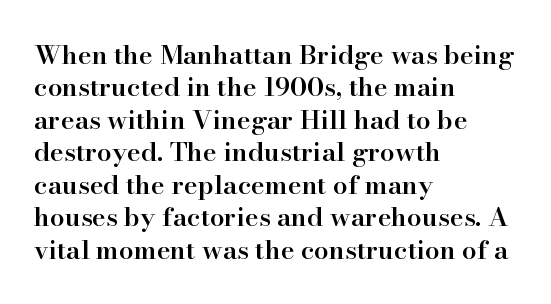
Words appear dense and cohesive because spacing is normal. On the weight axis this lands at semibold, roughly 600. The lines sit at an ordinary, default distance from one another. Any mark beneath the type? The region is blank. You can tell it's not italic because the verticals are truly vertical. The setting favours the left margin, as ordinary paragraphs usually do.
